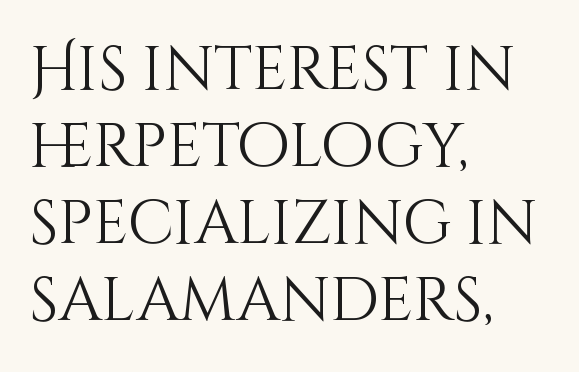
Q: Is the text bold? A: No.
Q: Is the text italic (slanted)? A: No, it is upright.
Q: Is the text underlined? A: No.
Q: How is the paragraph aligned? A: Left-aligned.
Q: Is the spacing between letters normal or unusually wide? A: Normal.
Q: Is the spacing between lines tight, normal or loose? A: Normal.
Q: Width (condensed, normal, or wide)? A: Normal.
Q: Stroke contrast? A: Medium.
Q: x-height? A: Large.
Q: Monospaced? A: No.
